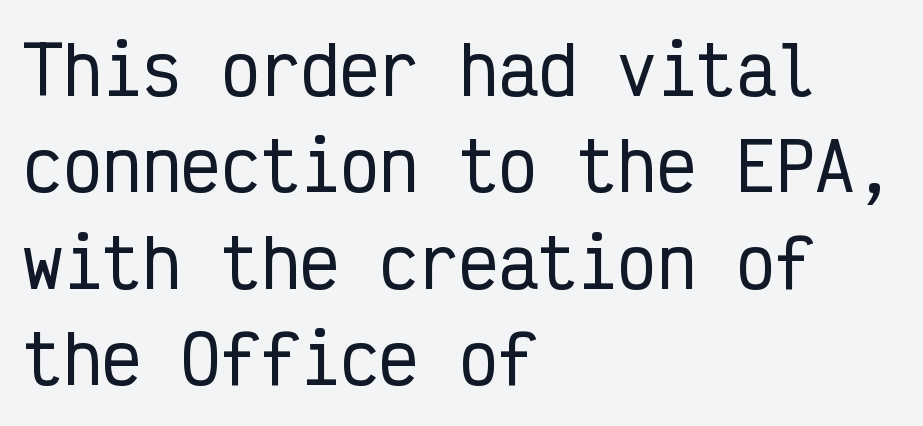
The image shows 66 px condensed sans-serif type, upright, monospaced; set left-aligned, normal line spacing (1.46x), normal letter spacing, not underlined; low stroke contrast and a medium x-height.
